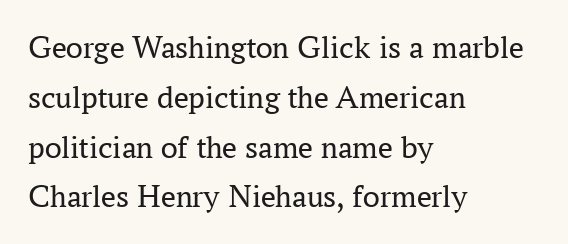
{"serif": "yes", "italic": "no", "bold": "no", "weight": "regular", "width": "normal", "stroke_contrast": "medium", "x_height": "medium", "monospaced": "no", "underline": "no", "align": "left", "line_spacing": "normal", "line_spacing_ratio": 1.51, "letter_spacing": "normal", "letter_spacing_em": 0.0, "glyph_px": 33}
